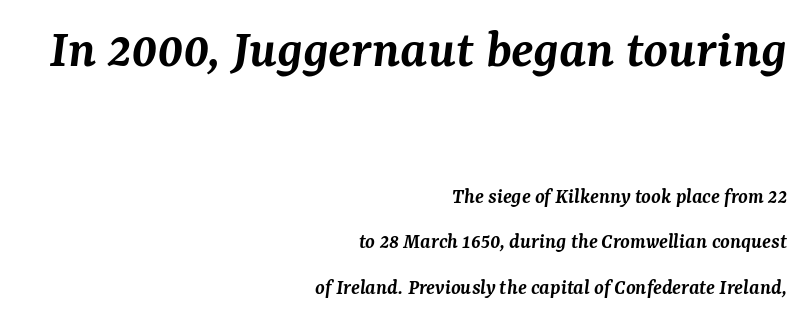
The image shows 56 px semibold serif type, italic (leaning right); set right-aligned, loose line spacing (2.07x), normal letter spacing, not underlined; the first (top) block is 2.55x larger; medium stroke contrast and a medium x-height.
